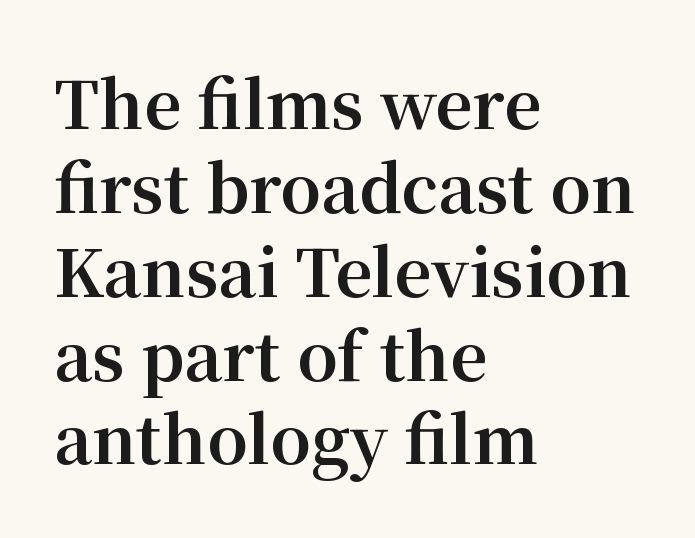
Q: Is the text bold? A: Yes.
Q: Is the text italic (slanted)? A: No, it is upright.
Q: Is the typeface a serif or a sans-serif typeface? A: Serif.
Q: Is the text underlined? A: No.
Q: How is the paragraph aligned? A: Left-aligned.
Q: Is the spacing between letters normal or unusually wide? A: Normal.
Q: Is the spacing between lines tight, normal or loose? A: Normal.
Q: Width (condensed, normal, or wide)? A: Normal.
Q: Stroke contrast? A: Medium.
Q: x-height? A: Medium.
Q: Monospaced? A: No.
